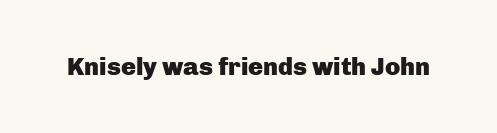
{"italic": "no", "bold": "yes", "underline": "no", "letter_spacing": "normal", "letter_spacing_em": 0.0, "glyph_px": 25}
